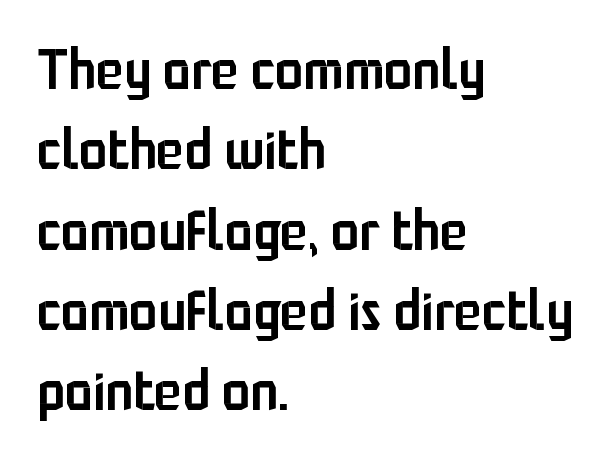
Q: Is the text bold? A: Semi-bold.
Q: Is the text italic (slanted)? A: No, it is upright.
Q: Is the typeface a serif or a sans-serif typeface? A: Sans-serif.
Q: Is the text underlined? A: No.
Q: How is the paragraph aligned? A: Left-aligned.
Q: Is the spacing between letters normal or unusually wide? A: Normal.
Q: Is the spacing between lines tight, normal or loose? A: Normal.
Q: Width (condensed, normal, or wide)? A: Condensed.
Q: Stroke contrast? A: Low.
Q: x-height? A: Medium.
Q: Monospaced? A: No.
